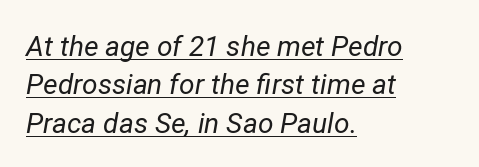
The tracking reads as untouched default to a designer's eye. Reading down the block, your eye returns to a fixed left position each line. Character widths vary here, with narrow letters taking less room than wide ones. This reads as an unemphasized weight, regular at the heaviest. Line spacing here is normal.
